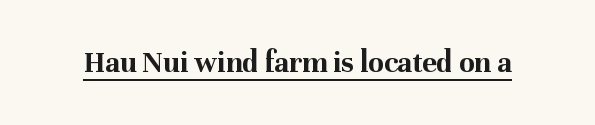
{"serif": "yes", "italic": "no", "bold": "yes", "weight": "bold", "width": "normal", "stroke_contrast": "medium", "x_height": "medium", "monospaced": "no", "underline": "yes", "letter_spacing": "normal", "letter_spacing_em": 0.0, "glyph_px": 31}
